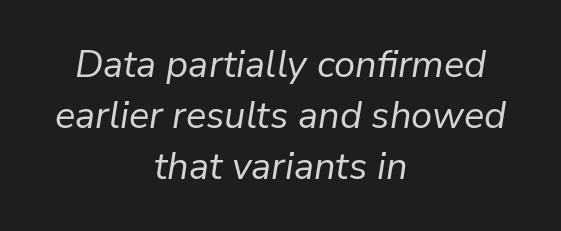
Q: Is the text bold? A: No.
Q: Is the text italic (slanted)? A: Yes, it leans right by about 9 degrees.
Q: Is the text underlined? A: No.
Q: How is the paragraph aligned? A: Centered.
Q: Is the spacing between letters normal or unusually wide? A: Normal.
Q: Is the spacing between lines tight, normal or loose? A: Normal.
Q: Width (condensed, normal, or wide)? A: Normal.
Q: Stroke contrast? A: Low.
Q: x-height? A: Medium.
Q: Monospaced? A: No.
